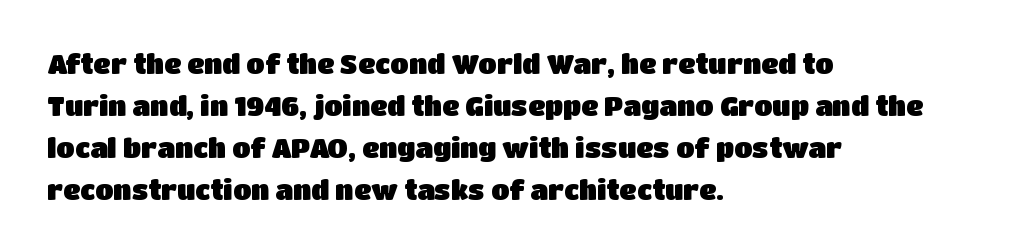
The image shows 27 px text type, upright; set left-aligned, normal line spacing (1.55x), normal letter spacing, not underlined.
